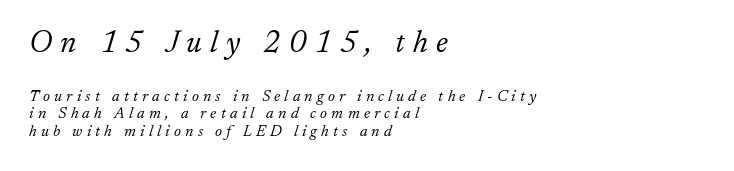
The image shows 31 px light serif type, italic (leaning right); set left-aligned, tight line spacing (1.12x), unusually wide letter spacing (+0.26 em), not underlined; the first (top) block is 1.94x larger; low stroke contrast and a small x-height.
